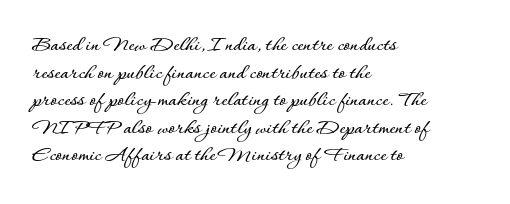
The image shows 23 px text type; set left-aligned, line spacing 1.2x, normal letter spacing, not underlined.
